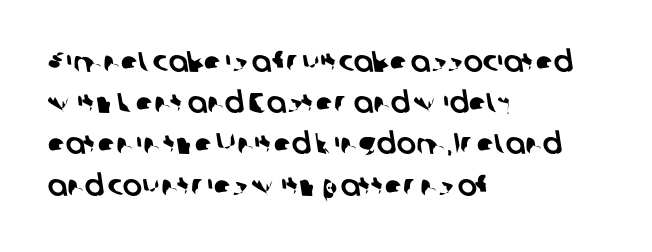
Q: Is the typeface a serif or a sans-serif typeface? A: Sans-serif.
Q: Is the text underlined? A: No.
Q: How is the paragraph aligned? A: Left-aligned.
Q: Is the spacing between letters normal or unusually wide? A: Normal.
Q: Is the spacing between lines tight, normal or loose? A: Normal.
Q: Width (condensed, normal, or wide)? A: Normal.
Q: Stroke contrast? A: Low.
Q: x-height? A: Medium.
Q: Monospaced? A: No.
